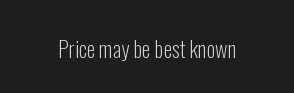
The image shows 22 px text type, upright; set normal letter spacing, not underlined.
